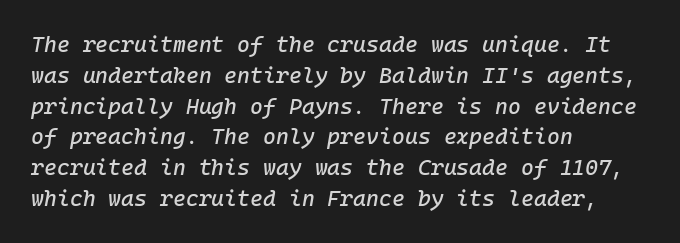
Regular leading. A typesetter would call this zero additional tracking. Italic: yes, the glyphs are oblique. Anything drawn beneath the words? Only blank space. Caption: multi-line text, flush left, ragged right.
